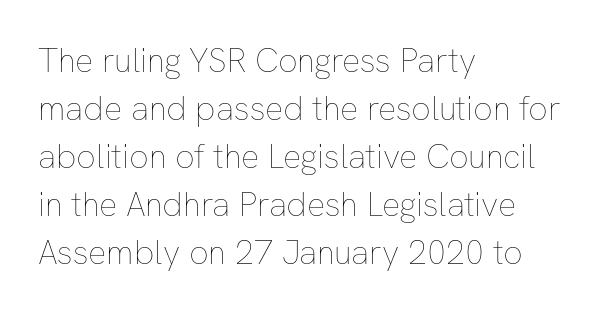
The image shows 34 px thin type, upright; set left-aligned, normal line spacing (1.41x), normal letter spacing, not underlined; low stroke contrast and a medium x-height.
